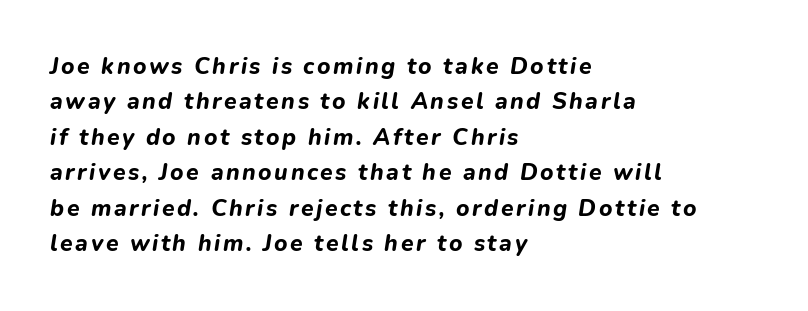
One glance says typical: line gaps are just what's usual. Summary of weight: heavy, a full bold. Emphasis-style slanted type is in use. Honestly, there is no underline to notice here at all. This rendering uses left alignment, leaving the right contour irregular.
